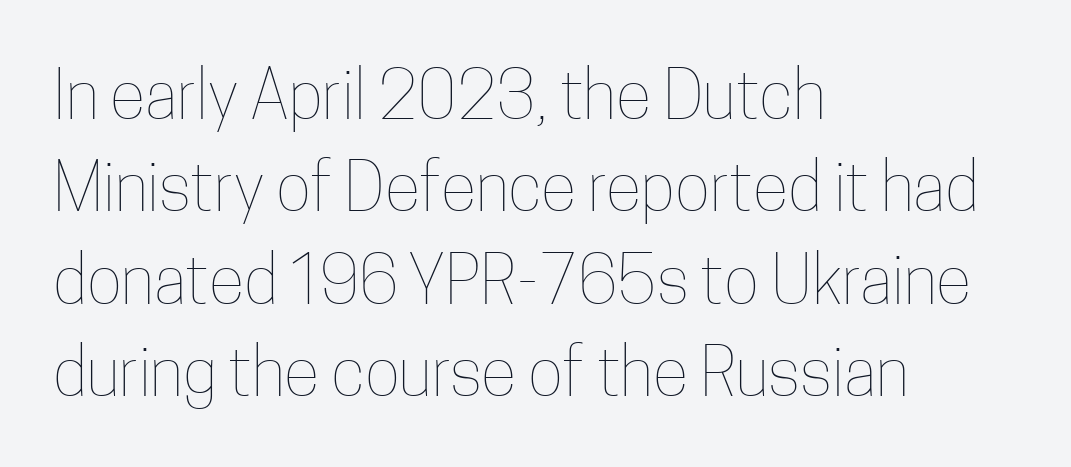
{"italic": "no", "bold": "no", "weight": "thin", "width": "condensed", "stroke_contrast": "low", "x_height": "medium", "monospaced": "no", "underline": "no", "align": "left", "line_spacing": "normal", "line_spacing_ratio": 1.4, "letter_spacing": "normal", "letter_spacing_em": 0.0, "glyph_px": 66}
